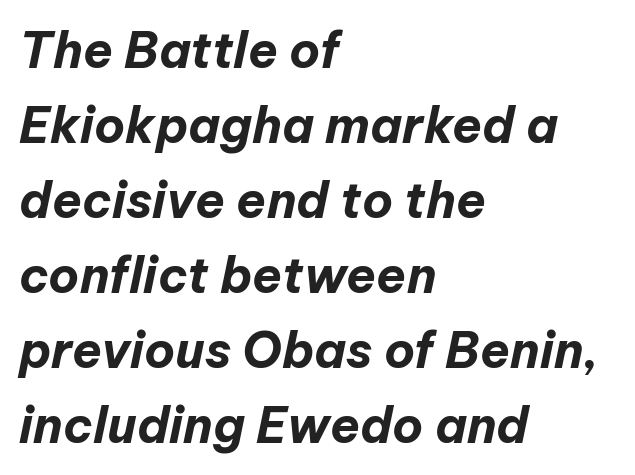
{"italic": "yes", "lean": "right", "slant_degrees": 12, "bold": "yes", "weight": "bold", "width": "normal", "stroke_contrast": "low", "x_height": "medium", "monospaced": "no", "underline": "no", "align": "left", "line_spacing": "normal", "line_spacing_ratio": 1.53, "letter_spacing": "normal", "letter_spacing_em": 0.0, "glyph_px": 49}
